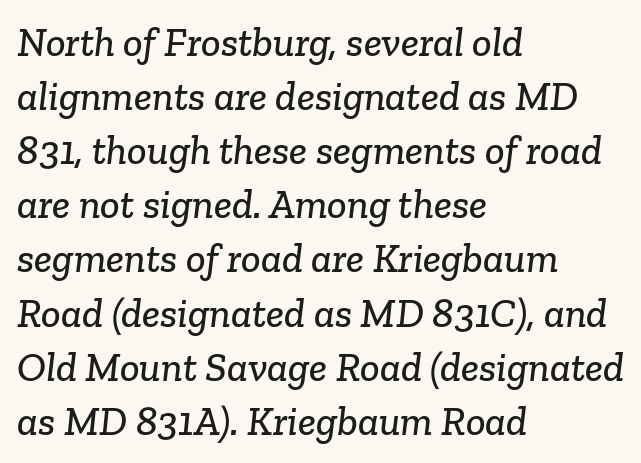
These lines sit exactly where default settings would place them. Type without underlining. What stands out about the letter spacing? Nothing — it is the standard amount. You could not count columns in this text — the font is proportionally spaced.
